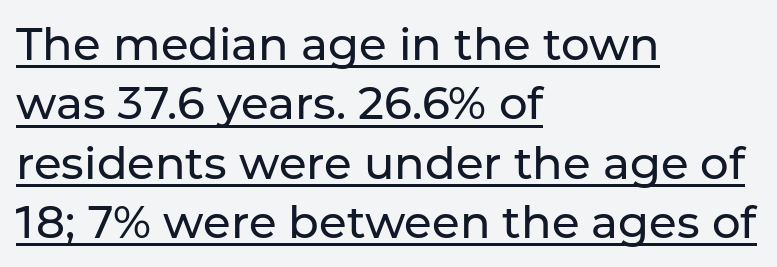
Q: Is the text bold? A: No.
Q: Is the text italic (slanted)? A: No, it is upright.
Q: Is the typeface a serif or a sans-serif typeface? A: Sans-serif.
Q: Is the text underlined? A: Yes.
Q: How is the paragraph aligned? A: Left-aligned.
Q: Is the spacing between letters normal or unusually wide? A: Normal.
Q: Is the spacing between lines tight, normal or loose? A: Normal.
Q: Width (condensed, normal, or wide)? A: Normal.
Q: Stroke contrast? A: Low.
Q: x-height? A: Medium.
Q: Monospaced? A: No.
